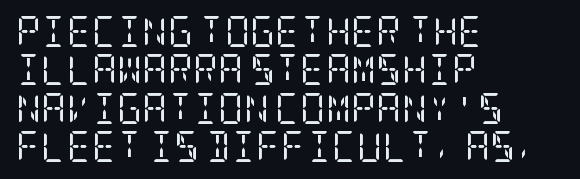
Q: Is the text bold? A: No.
Q: Is the text italic (slanted)? A: No, it is upright.
Q: Is the typeface a serif or a sans-serif typeface? A: Serif.
Q: Is the text underlined? A: No.
Q: How is the paragraph aligned? A: Left-aligned.
Q: Is the spacing between letters normal or unusually wide? A: Normal.
Q: Width (condensed, normal, or wide)? A: Condensed.
Q: Stroke contrast? A: Low.
Q: x-height? A: Large.
